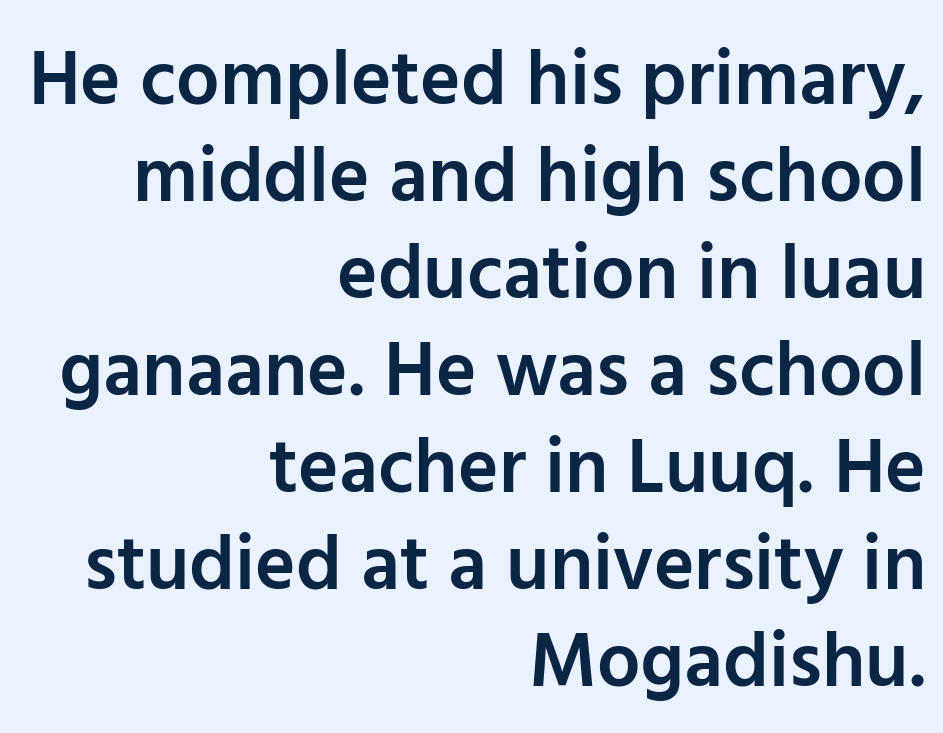
The image shows 77 px semibold sans-serif type, upright; set right-aligned, normal line spacing (1.26x), normal letter spacing, not underlined; low stroke contrast and a medium x-height.
